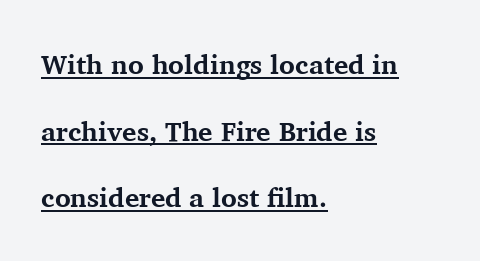
The image shows 27 px bold type, upright; set left-aligned, loose line spacing (2.47x), normal letter spacing, underlined.
